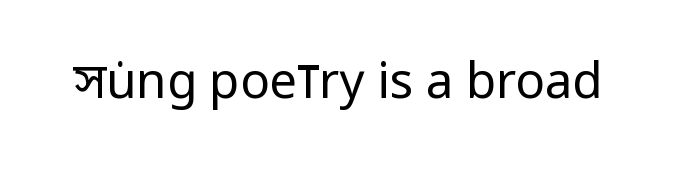
The image shows 49 px regular-weight, condensed sans-serif type, upright; set normal letter spacing, not underlined; low stroke contrast and a large x-height.
